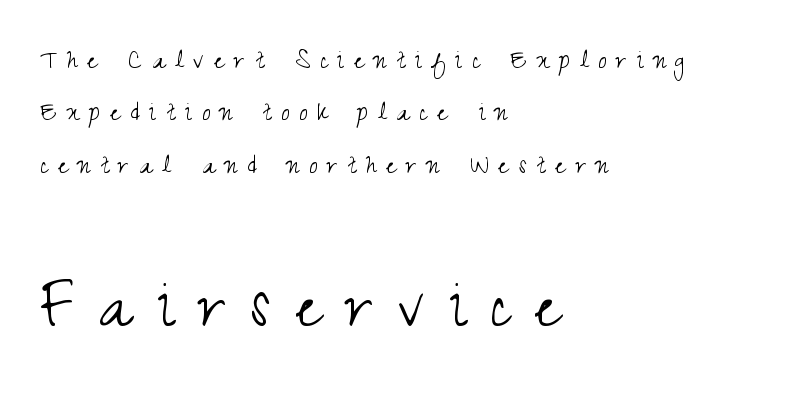
Q: Is the text bold? A: No.
Q: Is the text italic (slanted)? A: No, it is upright.
Q: Is the typeface a serif or a sans-serif typeface? A: Sans-serif.
Q: Is the text underlined? A: No.
Q: How is the paragraph aligned? A: Left-aligned.
Q: Is the spacing between letters normal or unusually wide? A: Unusually wide.
Q: Which block of text is set in a larger size, the first (top) or the second (bottom)? A: The second (bottom) one.
Q: Width (condensed, normal, or wide)? A: Condensed.
Q: Stroke contrast? A: Medium.
Q: x-height? A: Small.
Q: Monospaced? A: No.
